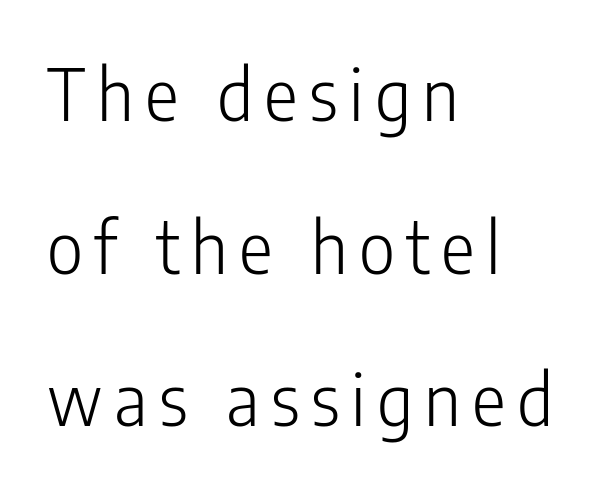
Q: Is the text bold? A: No.
Q: Is the text italic (slanted)? A: No, it is upright.
Q: Is the typeface a serif or a sans-serif typeface? A: Sans-serif.
Q: Is the text underlined? A: No.
Q: How is the paragraph aligned? A: Left-aligned.
Q: Is the spacing between lines tight, normal or loose? A: Loose.
Q: Width (condensed, normal, or wide)? A: Condensed.
Q: Stroke contrast? A: Low.
Q: x-height? A: Medium.
Q: Monospaced? A: No.
